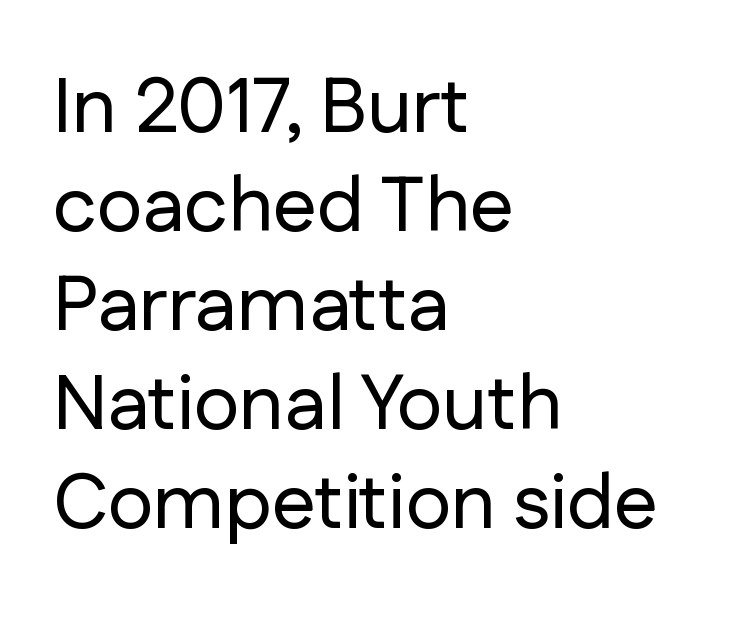
Interline gaps are of average width in this sample. Do the characters align in a grid? No, the font is proportional. How are the letters spaced? Ordinarily, with no added tracking. The specimen reads as upright at a glance. Is the block centered? No — it sits flush against the left margin. Typographically, this falls in the sans-serif category.
